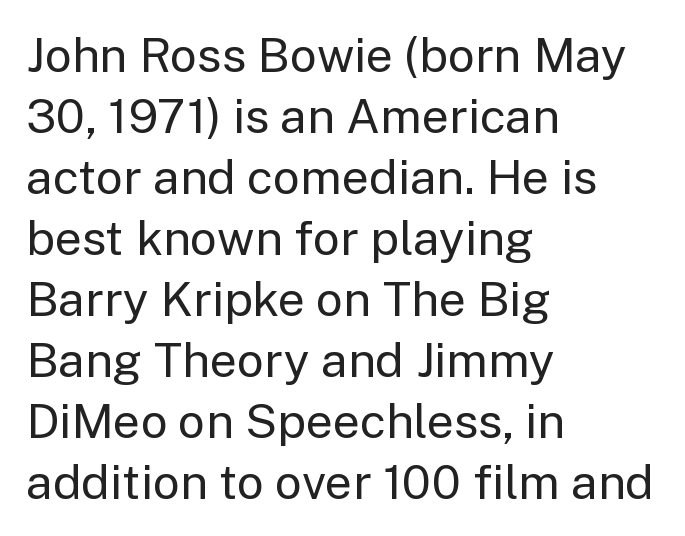
The image shows 48 px regular-weight sans-serif type, upright; set left-aligned, normal line spacing (1.27x), normal letter spacing, not underlined; low stroke contrast and a medium x-height.
